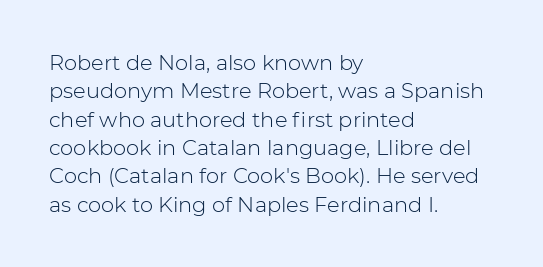
The image shows 21 px text type, upright; set left-aligned, normal line spacing (1.35x), normal letter spacing, not underlined.
